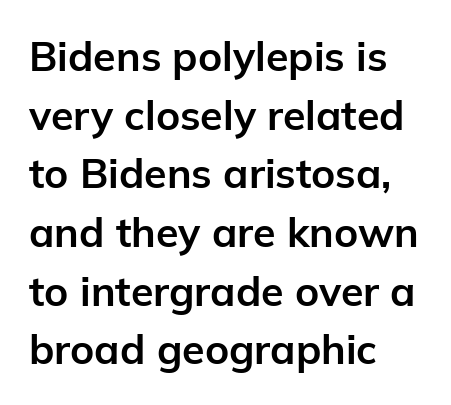
{"serif": "no", "italic": "no", "bold": "yes", "weight": "bold", "width": "normal", "stroke_contrast": "low", "x_height": "medium", "monospaced": "no", "underline": "no", "align": "left", "line_spacing": "normal", "line_spacing_ratio": 1.43, "letter_spacing": "normal", "letter_spacing_em": 0.0, "glyph_px": 41}
